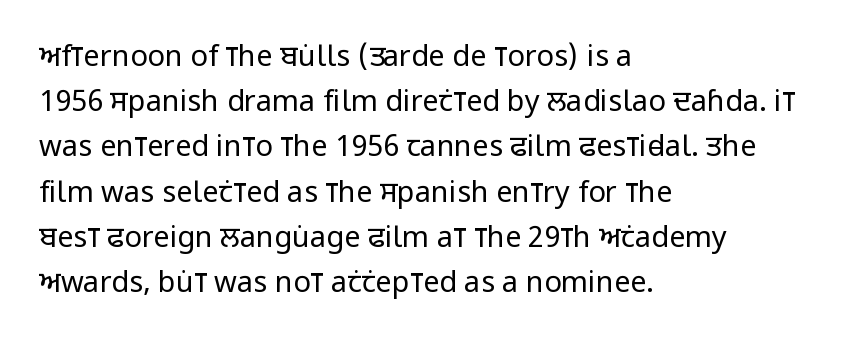
{"serif": "no", "italic": "no", "bold": "no", "weight": "regular", "width": "condensed", "stroke_contrast": "low", "x_height": "large", "monospaced": "no", "underline": "no", "align": "left", "line_spacing": "normal", "line_spacing_ratio": 1.56, "letter_spacing": "normal", "letter_spacing_em": 0.0, "glyph_px": 29}
